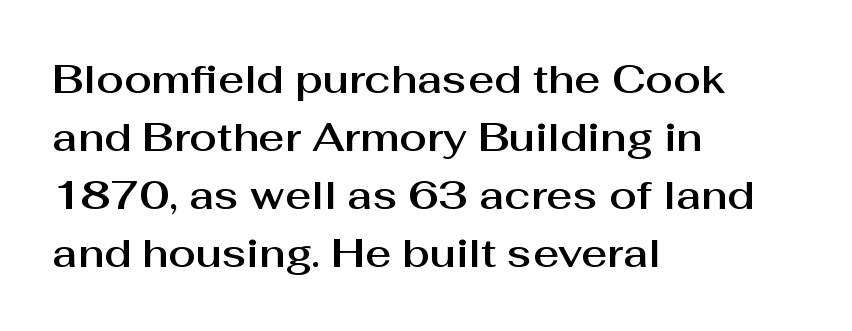
Stroke terminals: plain, sans-serif. Which margin do the lines hug? The left one — the right edge is uneven. Spacing between characters is what you'd get straight out of the box. Is this a fixed-width face? No — the glyphs have proportional, varying widths.
